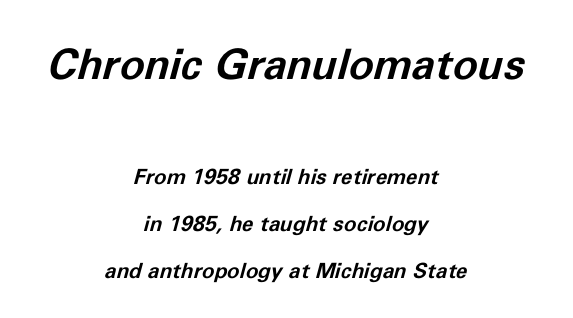
Q: Is the text bold? A: Yes.
Q: Is the text italic (slanted)? A: Yes, it leans right by about 11 degrees.
Q: Is the text underlined? A: No.
Q: How is the paragraph aligned? A: Centered.
Q: Is the spacing between letters normal or unusually wide? A: Normal.
Q: Is the spacing between lines tight, normal or loose? A: Loose.
Q: Which block of text is set in a larger size, the first (top) or the second (bottom)? A: The first (top) one.
Q: Width (condensed, normal, or wide)? A: Normal.
Q: Stroke contrast? A: Low.
Q: x-height? A: Medium.
Q: Monospaced? A: No.
